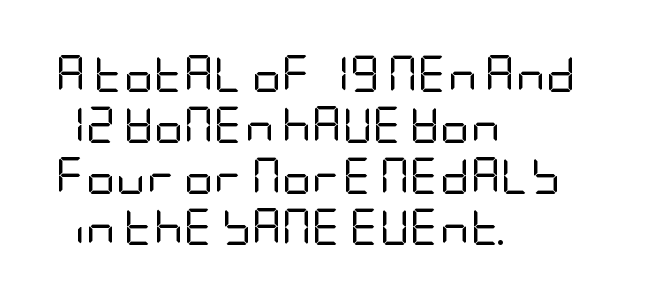
Q: Is the text bold? A: No.
Q: Is the text italic (slanted)? A: No, it is upright.
Q: Is the typeface a serif or a sans-serif typeface? A: Sans-serif.
Q: Is the text underlined? A: No.
Q: How is the paragraph aligned? A: Left-aligned.
Q: Is the spacing between letters normal or unusually wide? A: Normal.
Q: Is the spacing between lines tight, normal or loose? A: Normal.
Q: Width (condensed, normal, or wide)? A: Condensed.
Q: Stroke contrast? A: Low.
Q: x-height? A: Large.
